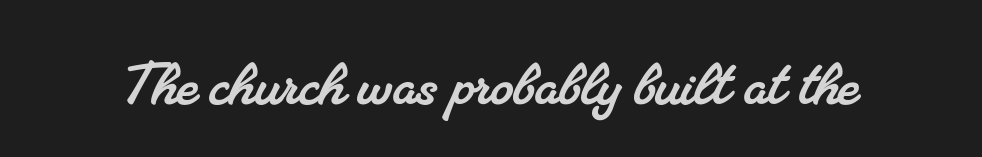
{"serif": "yes", "width": "normal", "stroke_contrast": "medium", "x_height": "small", "monospaced": "no", "underline": "no", "letter_spacing": "normal", "letter_spacing_em": 0.0, "glyph_px": 72}
